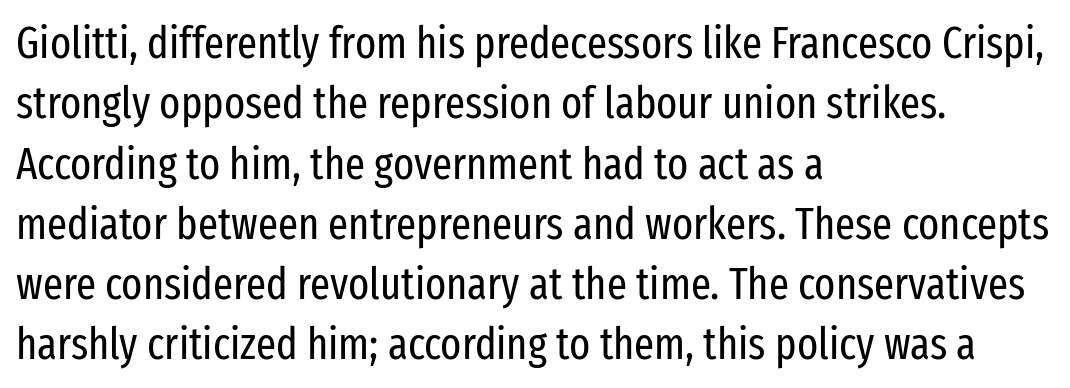
Nope, not italic — everything's standing straight. There is no visible air inserted between adjacent glyphs. The leading is moderate, giving the passage an even texture. Bare-footed words on every line.
